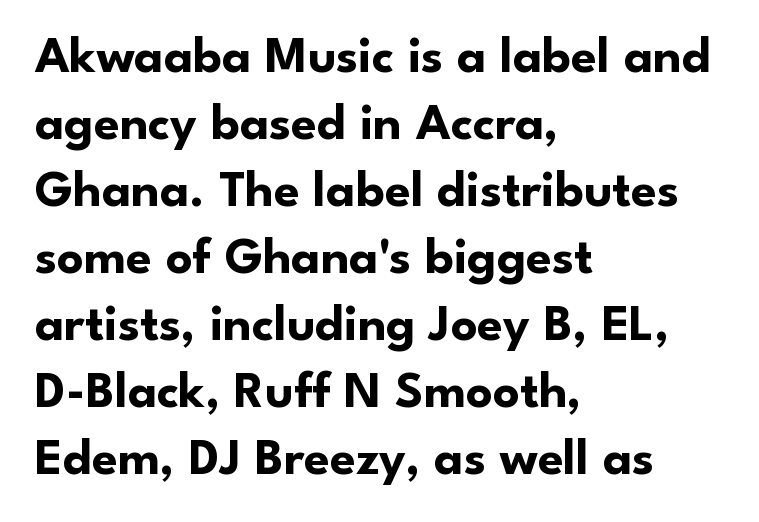
{"serif": "no", "italic": "no", "bold": "yes", "weight": "bold", "width": "normal", "stroke_contrast": "low", "x_height": "small", "monospaced": "no", "underline": "no", "align": "left", "line_spacing": "normal", "line_spacing_ratio": 1.29, "letter_spacing": "normal", "letter_spacing_em": 0.0, "glyph_px": 52}
